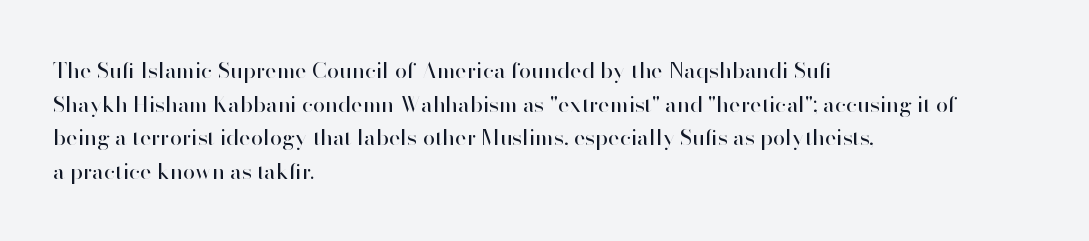
Q: Is the text bold? A: No.
Q: Is the text italic (slanted)? A: No, it is upright.
Q: Is the text underlined? A: No.
Q: How is the paragraph aligned? A: Left-aligned.
Q: Is the spacing between letters normal or unusually wide? A: Normal.
Q: Is the spacing between lines tight, normal or loose? A: Normal.
